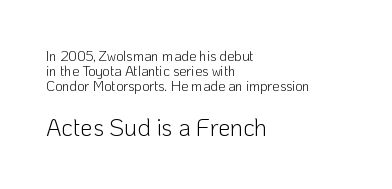
Q: Is the text bold? A: No.
Q: Is the text italic (slanted)? A: No, it is upright.
Q: Is the text underlined? A: No.
Q: How is the paragraph aligned? A: Left-aligned.
Q: Is the spacing between letters normal or unusually wide? A: Normal.
Q: Is the spacing between lines tight, normal or loose? A: Tight.
Q: Which block of text is set in a larger size, the first (top) or the second (bottom)? A: The second (bottom) one.
